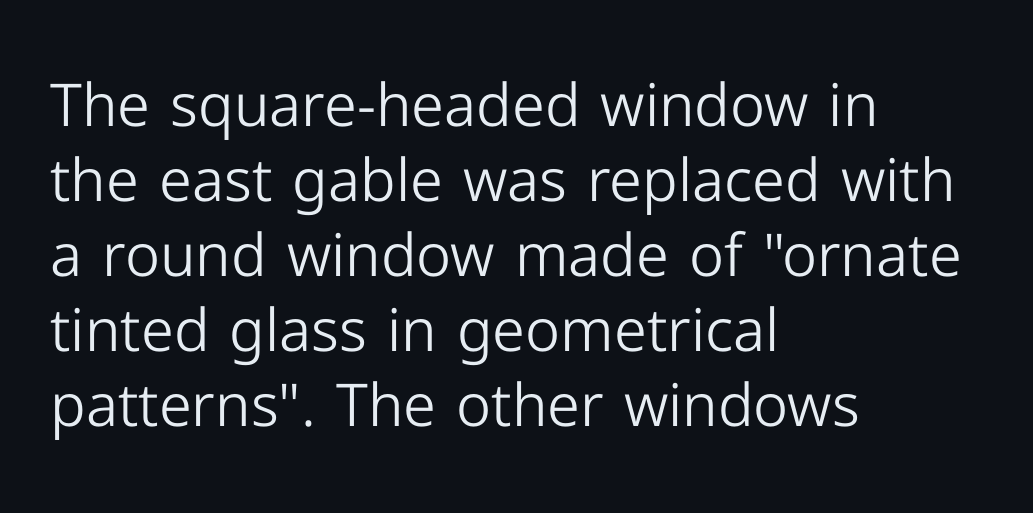
{"serif": "no", "italic": "no", "bold": "no", "weight": "light", "width": "normal", "stroke_contrast": "low", "x_height": "medium", "monospaced": "no", "underline": "no", "align": "left", "line_spacing": "normal", "line_spacing_ratio": 1.27, "letter_spacing": "normal", "letter_spacing_em": 0.0, "glyph_px": 59}
